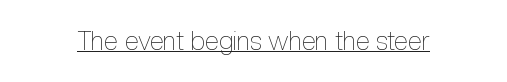
Short note: letters normally spaced. Is this a heavy cut? Hardly; it is regular or lighter. This sample uses an upright cut, with every glyph sitting square on the baseline. Is there an underline? Yes — a line sits under the letters.
